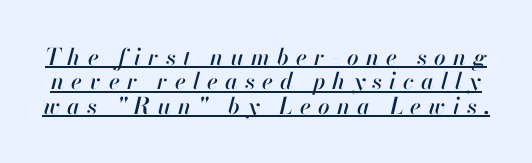
If you drew a line through each stem, it would be angled. Is the letter spacing exaggerated? Yes — the characters are pushed far apart. Leading: reduced. Every word sits above its own underline.
